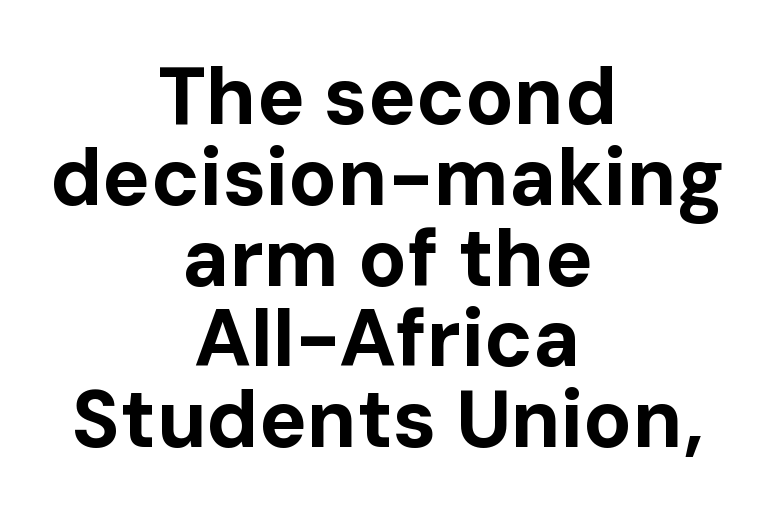
{"serif": "no", "italic": "no", "bold": "yes", "weight": "bold", "width": "normal", "stroke_contrast": "low", "x_height": "medium", "monospaced": "no", "underline": "no", "align": "center", "line_spacing": "tight", "line_spacing_ratio": 1.01, "letter_spacing": "normal", "letter_spacing_em": 0.0, "glyph_px": 80}
